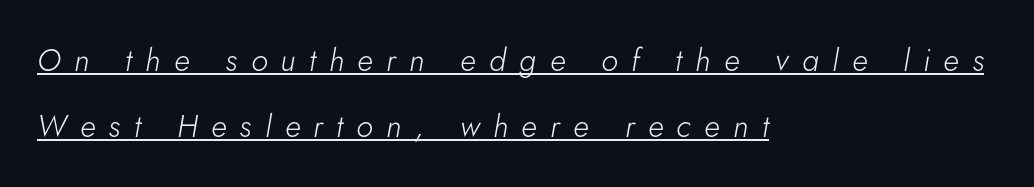
The image shows 31 px light type, italic (leaning right); set left-aligned, loose line spacing (2.14x), unusually wide letter spacing (+0.43 em), underlined; low stroke contrast and a small x-height.
